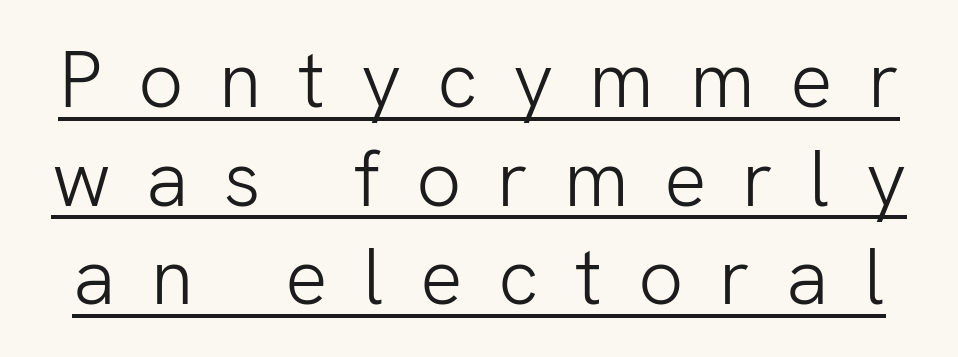
What decoration does the sample have? An underline. In terms of posture, this sample is upright. You could only call the tracking loose — the letters float apart. Do the characters align in a grid? No, the font is proportional. Serifs: no, the terminals of the letterforms are clean. Stems here are at most as thick as an everyday book face.
